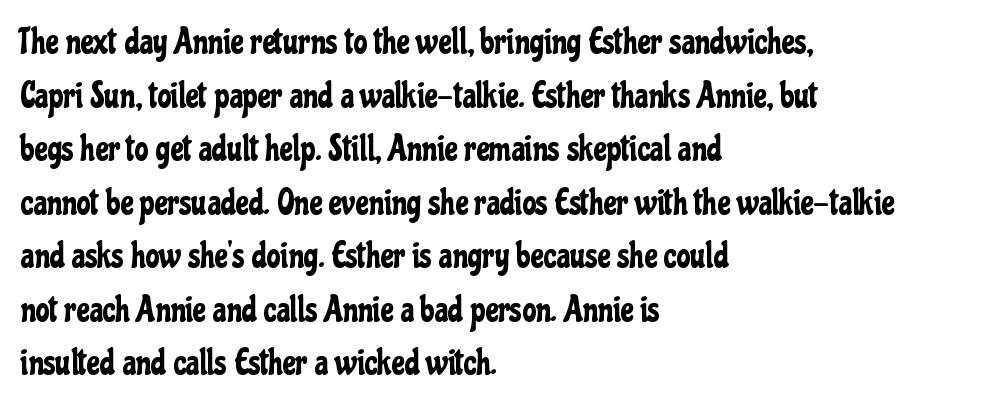
Between one letter and the next there's only the usual sliver of space. A typesetter would call this proportional, since set widths differ per character. Teacher's note: observe the even left margin — that is flush-left alignment. A normal amount of white space separates one row of letters from the next. Each row of text sits above clean, open space.
